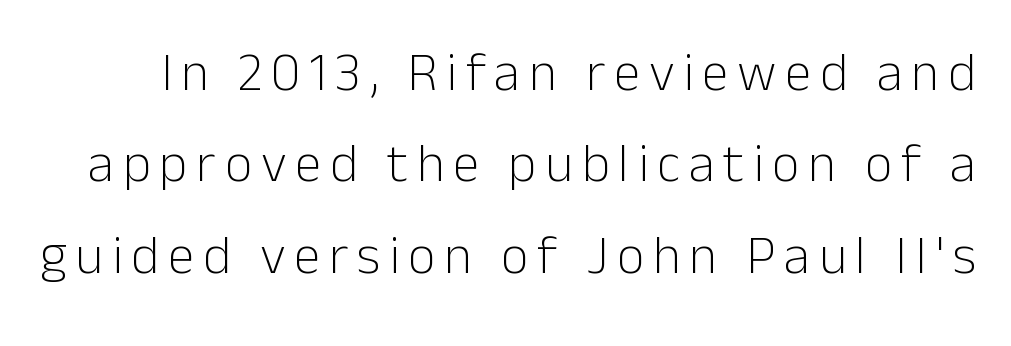
Q: Is the text bold? A: No.
Q: Is the text italic (slanted)? A: No, it is upright.
Q: Is the typeface a serif or a sans-serif typeface? A: Sans-serif.
Q: Is the text underlined? A: No.
Q: Is the spacing between lines tight, normal or loose? A: Normal.
Q: Width (condensed, normal, or wide)? A: Normal.
Q: Stroke contrast? A: Low.
Q: x-height? A: Medium.
Q: Monospaced? A: No.
